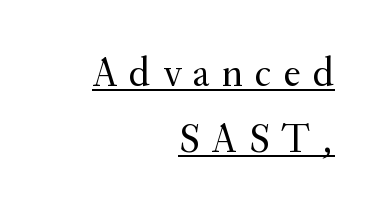
The image shows 41 px regular-weight serif type, upright; set right-aligned, normal line spacing (1.62x), unusually wide letter spacing (+0.29 em), underlined; medium stroke contrast and a small x-height.
